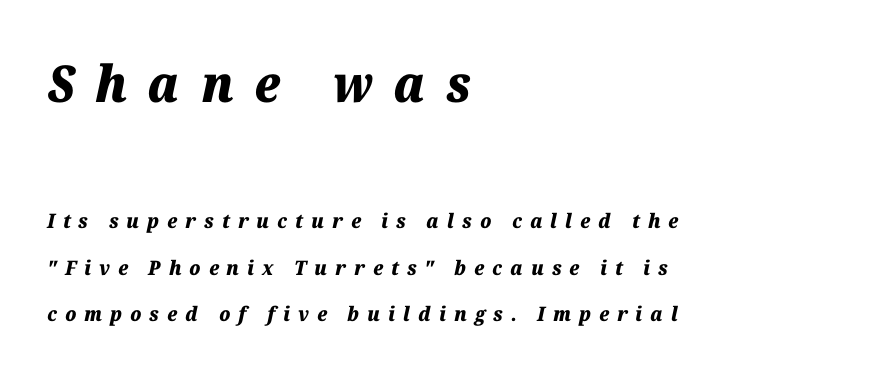
The image shows 51 px heavy type, italic (leaning right); set left-aligned, loose line spacing (2.32x), unusually wide letter spacing (+0.4 em), not underlined; the first (top) block is 2.55x larger; medium stroke contrast and a medium x-height.
